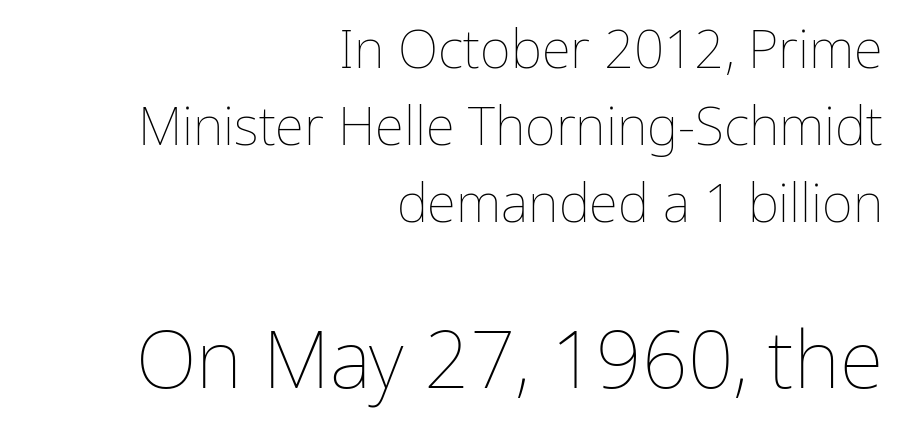
{"italic": "no", "bold": "no", "weight": "thin", "width": "normal", "stroke_contrast": "low", "x_height": "medium", "monospaced": "no", "underline": "no", "align": "right", "line_spacing": "normal", "line_spacing_ratio": 1.45, "letter_spacing": "normal", "letter_spacing_em": 0.0, "larger_block": "second", "size_ratio": 1.51, "glyph_px": 80}
